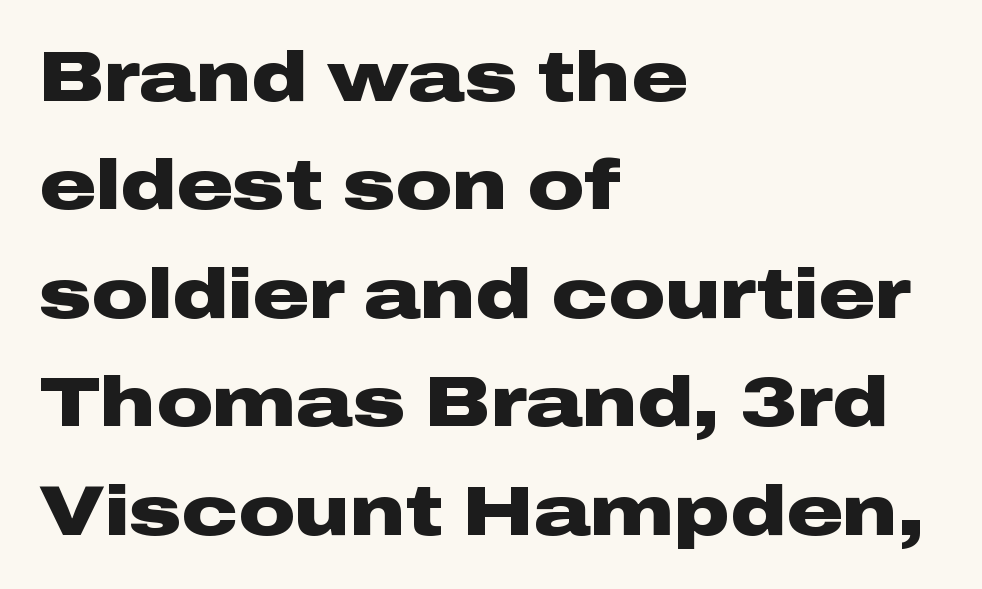
Type without underlining. In terms of weight, the rendering is a true, heavy bold. One glance says typical: line gaps are just what's usual. The designer went with a sans here, leaving each stem footless. This is roman type, the default non-slanted kind.
